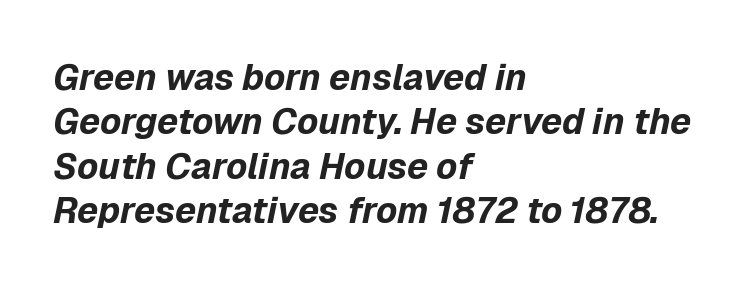
{"italic": "yes", "lean": "right", "slant_degrees": 12, "bold": "yes", "weight": "bold", "width": "normal", "stroke_contrast": "low", "x_height": "medium", "monospaced": "no", "underline": "no", "align": "left", "line_spacing_ratio": 1.23, "letter_spacing": "normal", "letter_spacing_em": 0.0, "glyph_px": 36}
